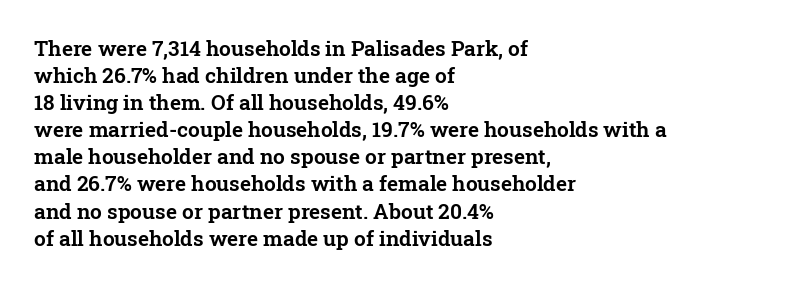
The image shows 21 px text type, upright; set left-aligned, normal line spacing (1.29x), normal letter spacing, not underlined.
